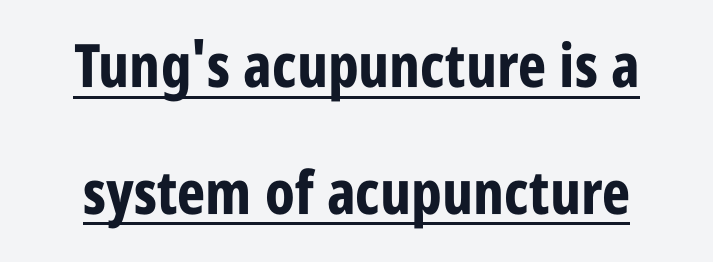
Q: Is the text bold? A: Yes.
Q: Is the text italic (slanted)? A: No, it is upright.
Q: Is the typeface a serif or a sans-serif typeface? A: Sans-serif.
Q: Is the text underlined? A: Yes.
Q: Is the spacing between letters normal or unusually wide? A: Normal.
Q: Is the spacing between lines tight, normal or loose? A: Loose.
Q: Width (condensed, normal, or wide)? A: Condensed.
Q: Stroke contrast? A: Low.
Q: x-height? A: Large.
Q: Monospaced? A: No.
